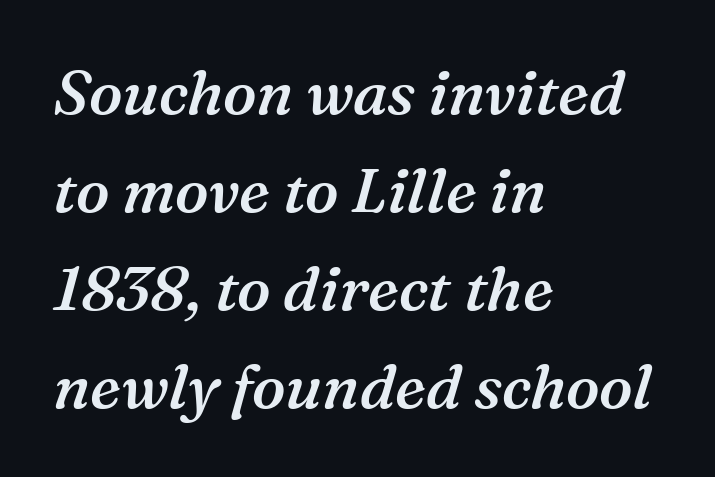
Q: Is the text bold? A: Semi-bold.
Q: Is the text italic (slanted)? A: Yes, it leans right by about 16 degrees.
Q: Is the typeface a serif or a sans-serif typeface? A: Serif.
Q: Is the text underlined? A: No.
Q: How is the paragraph aligned? A: Left-aligned.
Q: Is the spacing between letters normal or unusually wide? A: Normal.
Q: Is the spacing between lines tight, normal or loose? A: Normal.
Q: Width (condensed, normal, or wide)? A: Normal.
Q: Stroke contrast? A: Medium.
Q: x-height? A: Medium.
Q: Monospaced? A: No.
